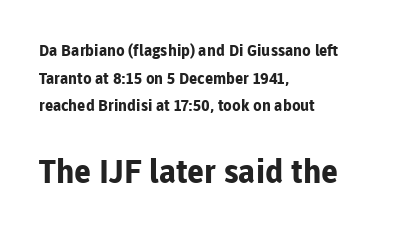
The image shows 33 px bold sans-serif type, upright; set left-aligned, line spacing 1.72x, normal letter spacing, not underlined; the second (bottom) block is 2.06x larger; low stroke contrast and a medium x-height.
